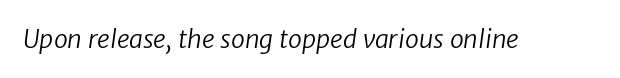
The image shows 25 px text type; set normal letter spacing, not underlined.
